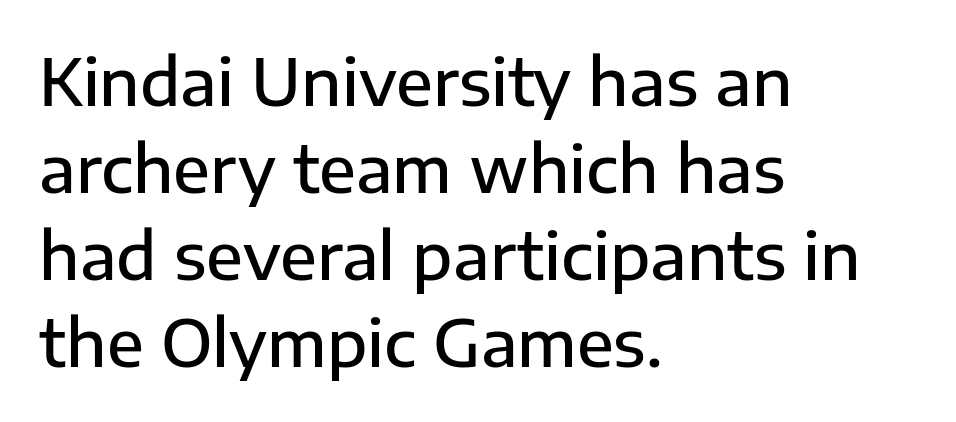
The image shows 65 px semibold sans-serif type, upright; set left-aligned, normal line spacing (1.34x), normal letter spacing, not underlined; low stroke contrast and a medium x-height.
